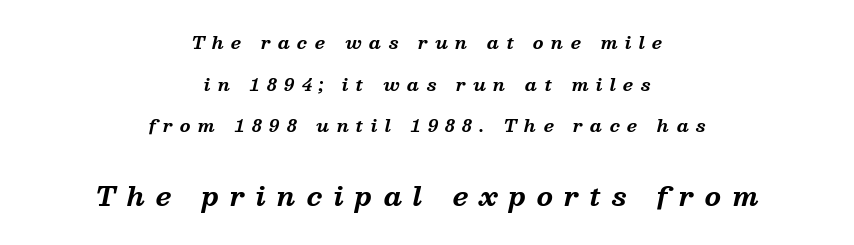
The image shows 26 px bold type, italic (leaning right); set centered, loose line spacing (2.45x), unusually wide letter spacing (+0.43 em), not underlined; the second (bottom) block is 1.53x larger.
